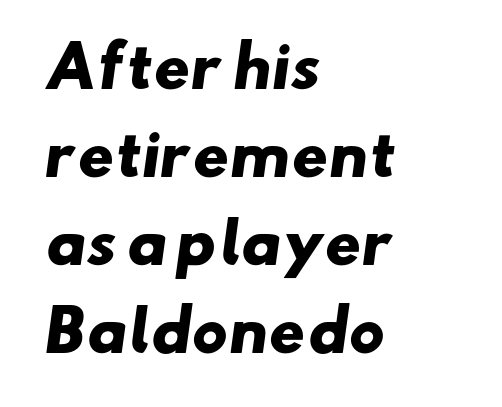
Q: Is the text bold? A: Yes.
Q: Is the typeface a serif or a sans-serif typeface? A: Sans-serif.
Q: Is the text underlined? A: No.
Q: How is the paragraph aligned? A: Left-aligned.
Q: Is the spacing between letters normal or unusually wide? A: Normal.
Q: Is the spacing between lines tight, normal or loose? A: Normal.
Q: Width (condensed, normal, or wide)? A: Wide.
Q: Stroke contrast? A: Low.
Q: x-height? A: Small.
Q: Monospaced? A: No.
